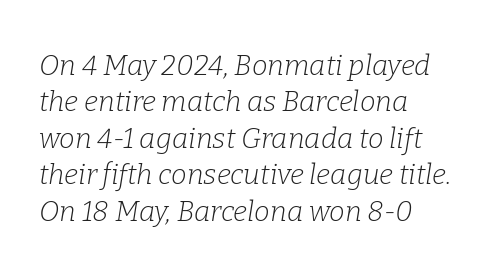
The image shows 28 px light serif type, italic (leaning right); set left-aligned, normal line spacing (1.3x), normal letter spacing, not underlined; low stroke contrast and a medium x-height.
